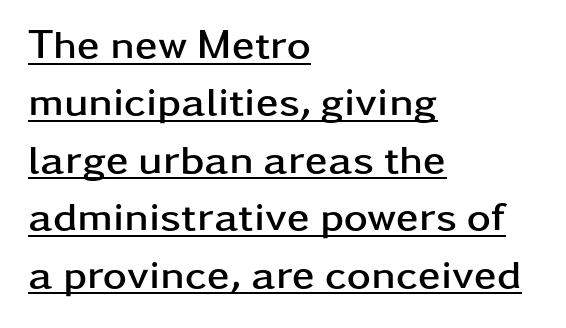
The image shows 41 px semibold, wide sans-serif type, upright; set left-aligned, normal line spacing (1.4x), normal letter spacing, underlined; low stroke contrast and a medium x-height.
